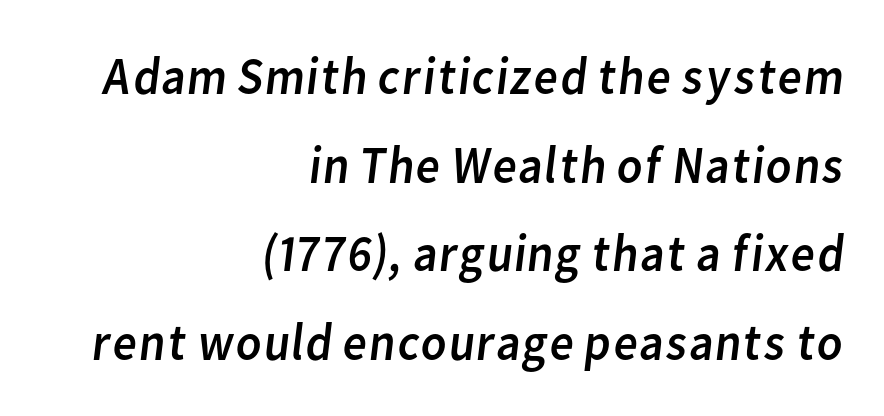
{"serif": "no", "bold": "no", "weight": "regular", "width": "normal", "stroke_contrast": "low", "x_height": "medium", "monospaced": "no", "underline": "no", "align": "right", "line_spacing": "normal", "line_spacing_ratio": 1.67, "letter_spacing": "normal", "letter_spacing_em": 0.0, "glyph_px": 53}
